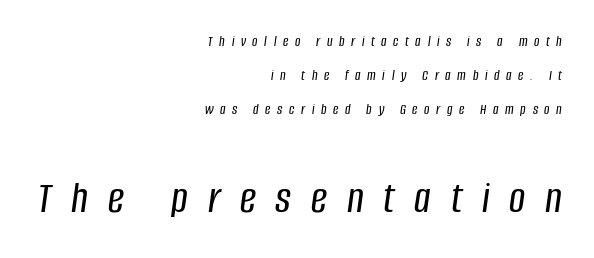
{"italic": "yes", "lean": "right", "slant_degrees": 8, "width": "condensed", "stroke_contrast": "low", "x_height": "large", "monospaced": "no", "underline": "no", "align": "right", "line_spacing": "loose", "line_spacing_ratio": 2.28, "letter_spacing": "wide", "letter_spacing_em": 0.44, "larger_block": "second", "size_ratio": 3.0, "glyph_px": 45}
